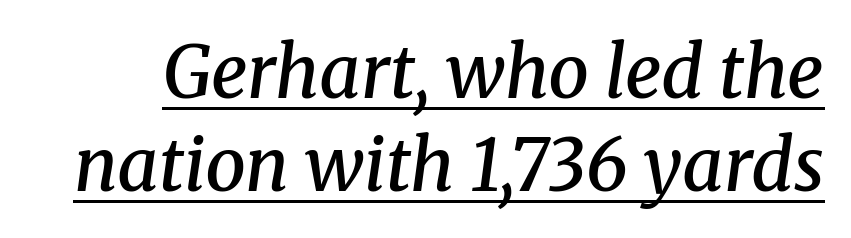
The image shows 72 px semibold serif type, italic (leaning right); set normal line spacing (1.29x), normal letter spacing, underlined; medium stroke contrast and a medium x-height.
